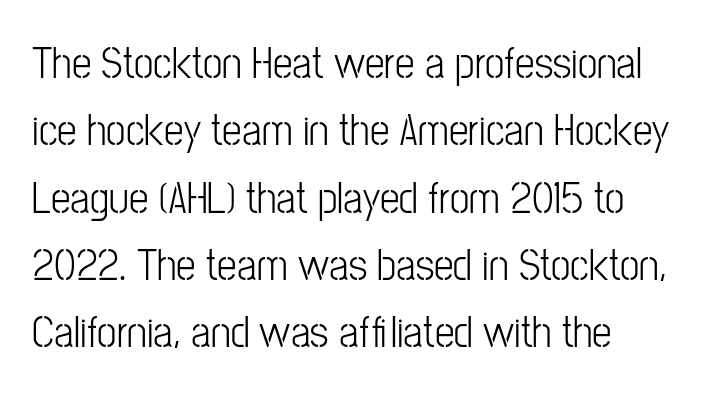
Stems and bowls with no extra thickness — not bold. Line starts are locked; line ends wander. This rendering leaves character spacing at its baseline value. These lines sit exactly where default settings would place them. A typesetter would label this face a sans. The passage shown is typed in a proportional face where columns would drift.
